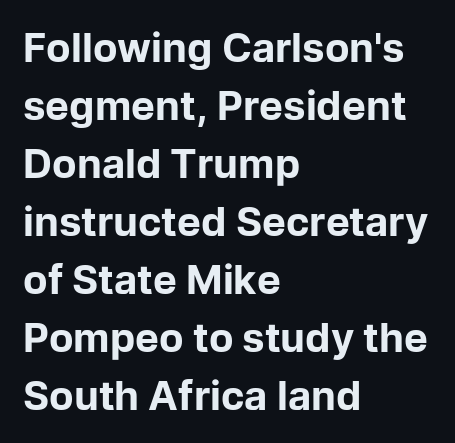
Q: Is the text bold? A: Yes.
Q: Is the text italic (slanted)? A: No, it is upright.
Q: Is the typeface a serif or a sans-serif typeface? A: Sans-serif.
Q: Is the text underlined? A: No.
Q: How is the paragraph aligned? A: Left-aligned.
Q: Is the spacing between letters normal or unusually wide? A: Normal.
Q: Is the spacing between lines tight, normal or loose? A: Normal.
Q: Width (condensed, normal, or wide)? A: Normal.
Q: Stroke contrast? A: Low.
Q: x-height? A: Medium.
Q: Monospaced? A: No.
